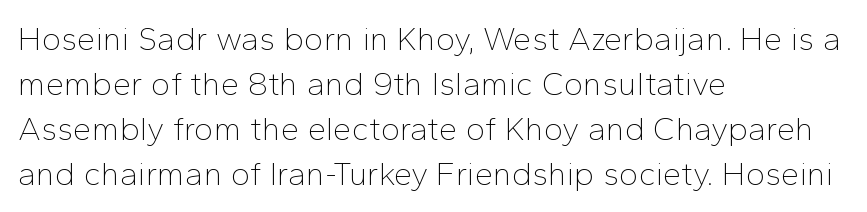
The image shows 33 px thin sans-serif type, upright; set left-aligned, normal line spacing (1.36x), normal letter spacing, not underlined; low stroke contrast and a medium x-height.
